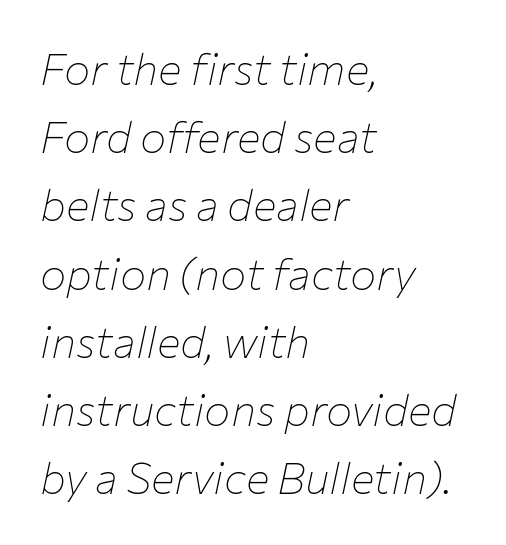
The image shows 44 px thin type, italic (leaning right); set left-aligned, normal line spacing (1.55x), normal letter spacing, not underlined; low stroke contrast and a medium x-height.
